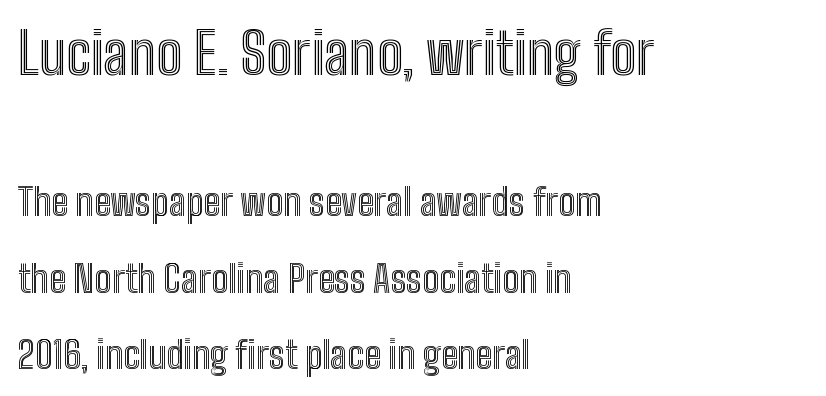
Q: Is the text italic (slanted)? A: No, it is upright.
Q: Is the text underlined? A: No.
Q: How is the paragraph aligned? A: Left-aligned.
Q: Is the spacing between letters normal or unusually wide? A: Normal.
Q: Is the spacing between lines tight, normal or loose? A: Loose.
Q: Which block of text is set in a larger size, the first (top) or the second (bottom)? A: The first (top) one.
Q: Width (condensed, normal, or wide)? A: Condensed.
Q: x-height? A: Medium.
Q: Monospaced? A: No.
